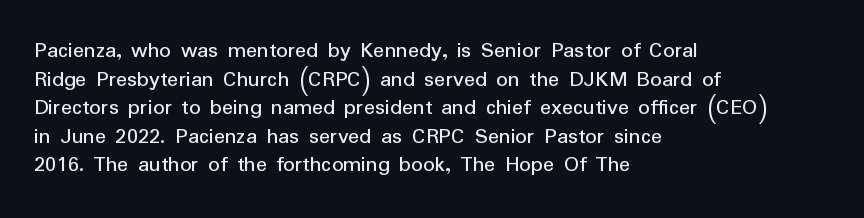
Q: Is the text bold? A: No.
Q: Is the text italic (slanted)? A: No, it is upright.
Q: Is the text underlined? A: No.
Q: How is the paragraph aligned? A: Left-aligned.
Q: Is the spacing between letters normal or unusually wide? A: Normal.
